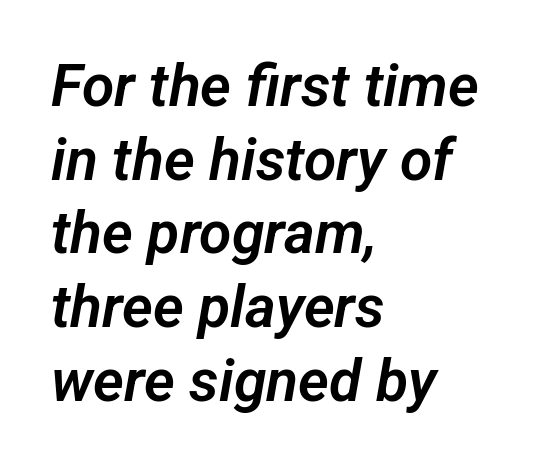
Tracking value appears to be zero — textbook default spacing. These lines are rendered in a variable-pitch font. The typesetter chose a ragged-right arrangement here. Words float on clear page, feet unadorned.
